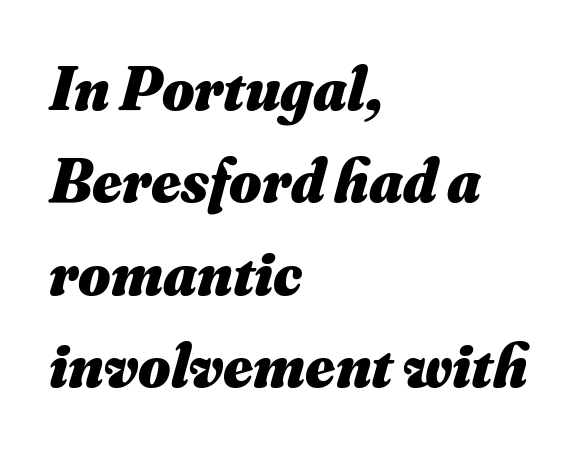
{"italic": "yes", "lean": "right", "slant_degrees": 16, "bold": "yes", "weight": "heavy", "width": "normal", "stroke_contrast": "medium", "x_height": "small", "monospaced": "no", "underline": "no", "align": "left", "line_spacing": "normal", "line_spacing_ratio": 1.49, "letter_spacing": "normal", "letter_spacing_em": 0.0, "glyph_px": 62}
